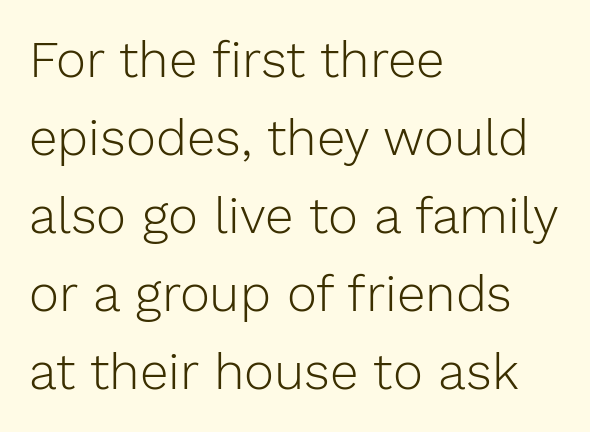
Q: Is the text bold? A: No.
Q: Is the text italic (slanted)? A: No, it is upright.
Q: Is the typeface a serif or a sans-serif typeface? A: Sans-serif.
Q: Is the text underlined? A: No.
Q: How is the paragraph aligned? A: Left-aligned.
Q: Is the spacing between letters normal or unusually wide? A: Normal.
Q: Is the spacing between lines tight, normal or loose? A: Normal.
Q: Width (condensed, normal, or wide)? A: Normal.
Q: Stroke contrast? A: Low.
Q: x-height? A: Medium.
Q: Monospaced? A: No.
